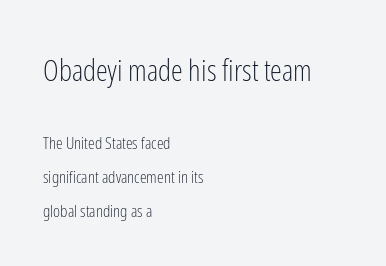
The font sits on the lighter half of the weight spectrum, regular included. Alignment: flush left. The composition opens big and finishes small. A typesetter would call this zero additional tracking.
